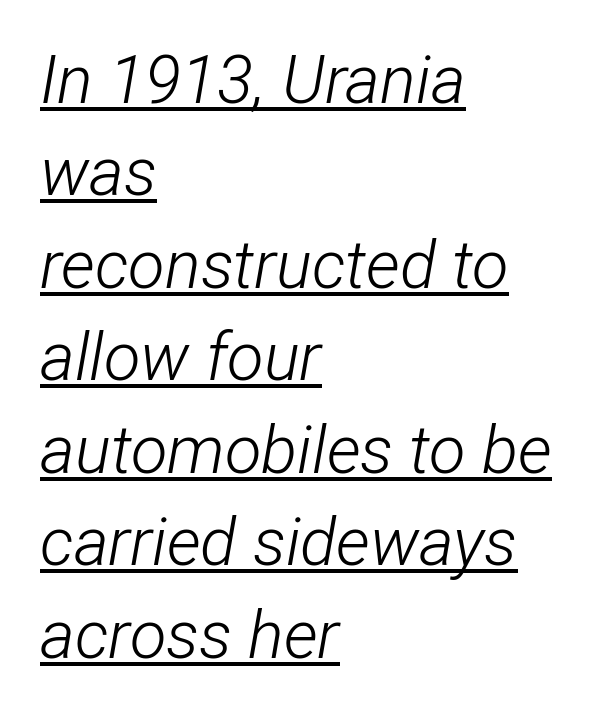
The image shows 67 px light, condensed type, italic (leaning right); set left-aligned, normal line spacing (1.38x), normal letter spacing, underlined; low stroke contrast and a medium x-height.
